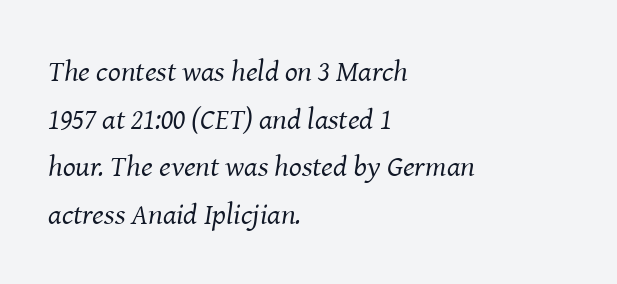
The image shows 30 px regular-weight serif type, italic (leaning right); set left-aligned, normal line spacing (1.59x), normal letter spacing, not underlined; medium stroke contrast and a medium x-height.
